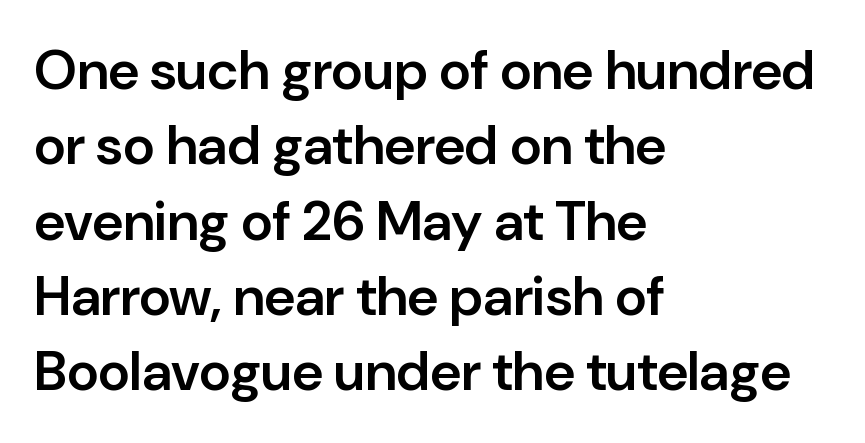
The image shows 55 px semibold sans-serif type, upright; set left-aligned, normal line spacing (1.37x), normal letter spacing, not underlined; low stroke contrast and a medium x-height.
